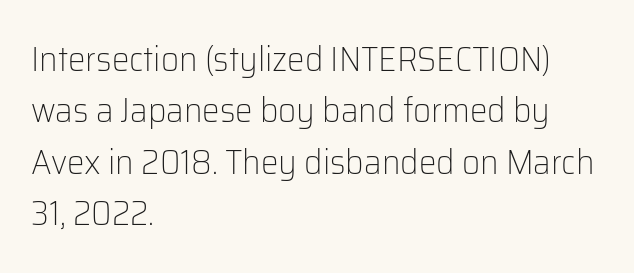
Q: Is the text bold? A: No.
Q: Is the text italic (slanted)? A: No, it is upright.
Q: Is the typeface a serif or a sans-serif typeface? A: Sans-serif.
Q: Is the text underlined? A: No.
Q: How is the paragraph aligned? A: Left-aligned.
Q: Is the spacing between letters normal or unusually wide? A: Normal.
Q: Is the spacing between lines tight, normal or loose? A: Normal.
Q: Width (condensed, normal, or wide)? A: Normal.
Q: Stroke contrast? A: Low.
Q: x-height? A: Medium.
Q: Monospaced? A: No.
